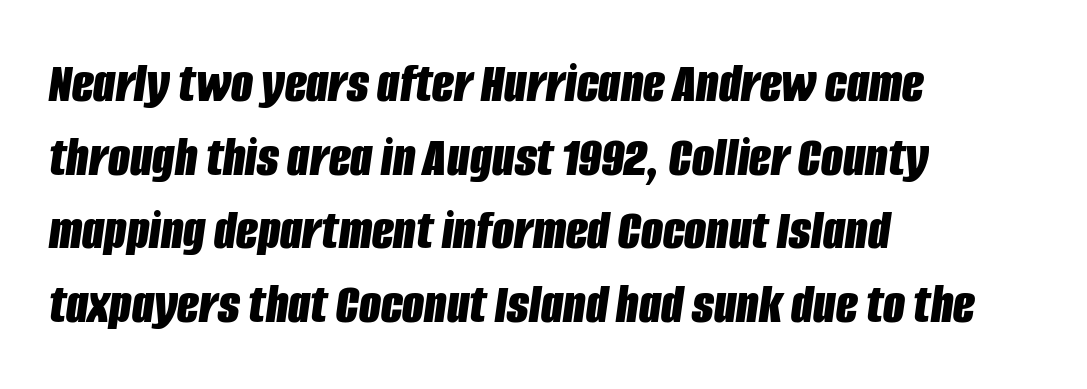
Q: Is the text bold? A: Yes.
Q: Is the text italic (slanted)? A: Yes, it leans right by about 8 degrees.
Q: Is the text underlined? A: No.
Q: How is the paragraph aligned? A: Left-aligned.
Q: Is the spacing between letters normal or unusually wide? A: Normal.
Q: Is the spacing between lines tight, normal or loose? A: Normal.
Q: Width (condensed, normal, or wide)? A: Condensed.
Q: Stroke contrast? A: Low.
Q: x-height? A: Large.
Q: Monospaced? A: No.
